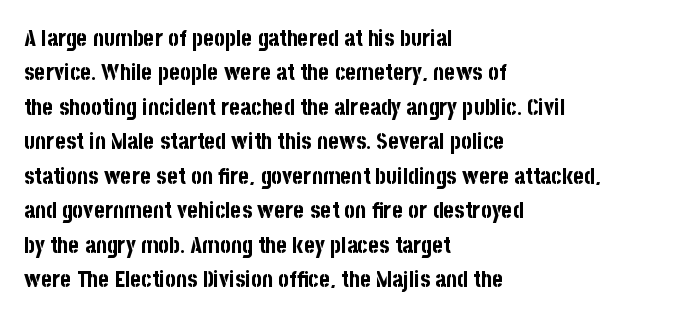
{"italic": "no", "bold": "yes", "underline": "no", "align": "left", "line_spacing": "normal", "line_spacing_ratio": 1.5, "letter_spacing": "normal", "letter_spacing_em": 0.0, "glyph_px": 23}
